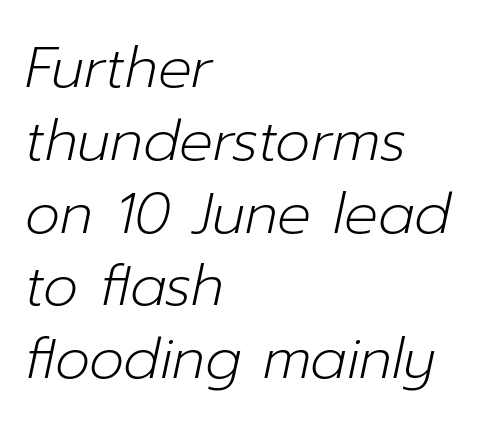
{"italic": "yes", "lean": "right", "slant_degrees": 12, "bold": "no", "weight": "light", "width": "normal", "stroke_contrast": "low", "x_height": "medium", "monospaced": "no", "underline": "no", "align": "left", "line_spacing": "normal", "line_spacing_ratio": 1.3, "letter_spacing": "normal", "letter_spacing_em": 0.0, "glyph_px": 56}
